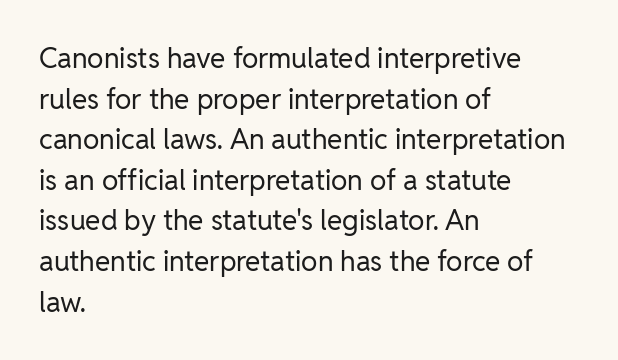
Think of a printed novel: that variable character pitch is what you see here. The strokes carry an ordinary text weight at most. Short and long lines alike share a common starting point at left. The designer went with a sans here, leaving each stem footless. The face used here is rendered with its standard letterfit. Any mark beneath the type? The region is blank.
